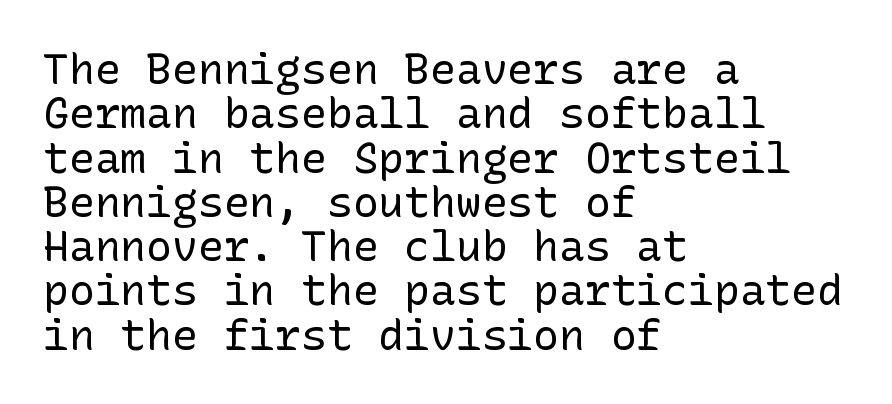
The image shows 43 px regular-weight sans-serif type, upright; set left-aligned, tight line spacing (1.03x), normal letter spacing, not underlined; low stroke contrast and a medium x-height.
